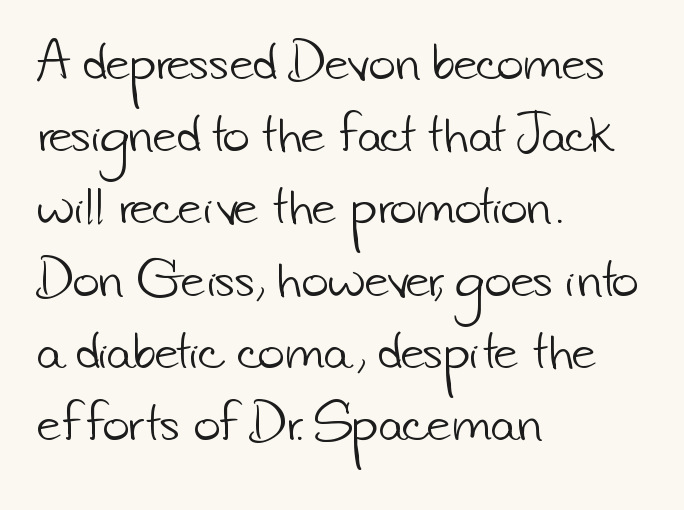
Q: Is the text bold? A: No.
Q: Is the typeface a serif or a sans-serif typeface? A: Sans-serif.
Q: Is the text underlined? A: No.
Q: How is the paragraph aligned? A: Left-aligned.
Q: Is the spacing between letters normal or unusually wide? A: Normal.
Q: Is the spacing between lines tight, normal or loose? A: Normal.
Q: Width (condensed, normal, or wide)? A: Normal.
Q: Stroke contrast? A: Low.
Q: x-height? A: Small.
Q: Monospaced? A: No.
